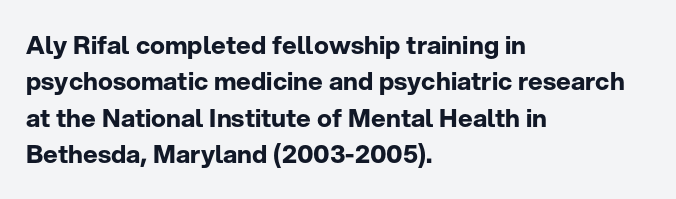
Q: Is the text bold? A: Yes.
Q: Is the text italic (slanted)? A: No, it is upright.
Q: Is the text underlined? A: No.
Q: How is the paragraph aligned? A: Left-aligned.
Q: Is the spacing between letters normal or unusually wide? A: Normal.
Q: Is the spacing between lines tight, normal or loose? A: Normal.
